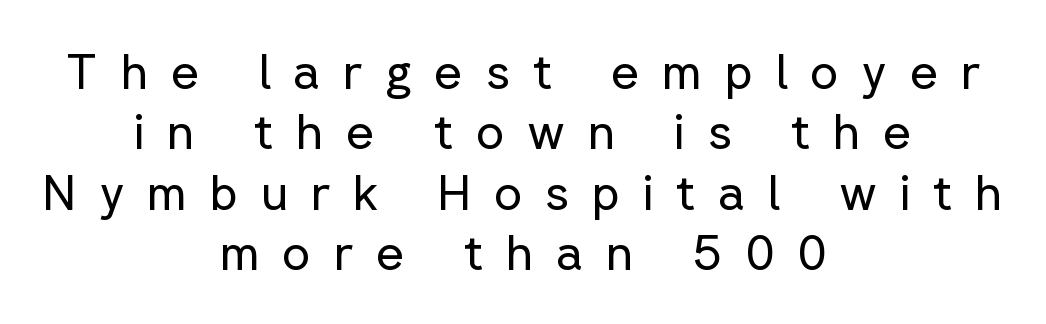
A typesetter would label this face a sans. There is plenty of visible air inserted between adjacent glyphs. The passage shown is not underscored anywhere. Heaviness? Minimal to ordinary, like unemphasized prose.
